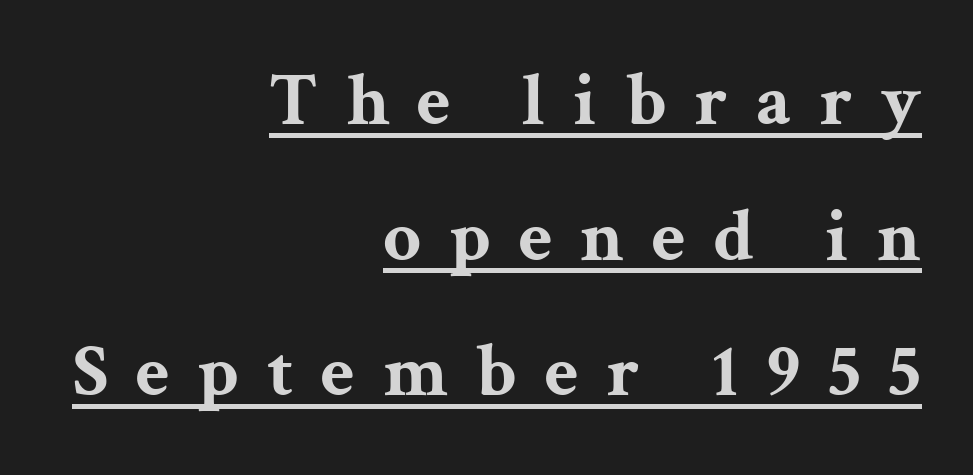
{"serif": "yes", "italic": "no", "bold": "yes", "weight": "bold", "width": "wide", "stroke_contrast": "medium", "x_height": "medium", "monospaced": "no", "underline": "yes", "align": "right", "line_spacing_ratio": 1.81, "letter_spacing": "wide", "letter_spacing_em": 0.37, "glyph_px": 75}
